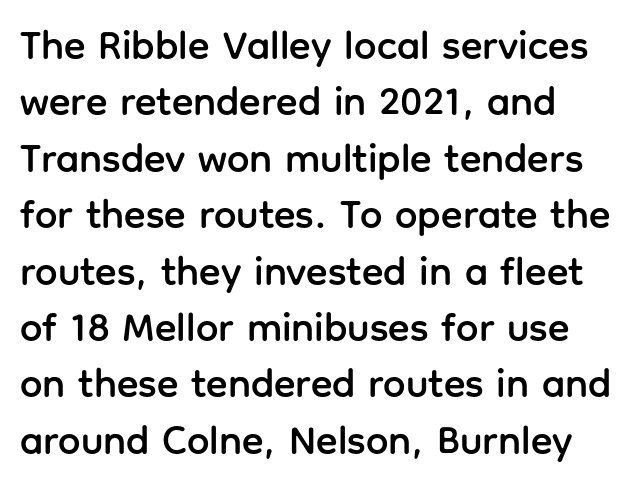
Q: Is the text italic (slanted)? A: No, it is upright.
Q: Is the typeface a serif or a sans-serif typeface? A: Sans-serif.
Q: Is the text underlined? A: No.
Q: How is the paragraph aligned? A: Left-aligned.
Q: Is the spacing between letters normal or unusually wide? A: Normal.
Q: Is the spacing between lines tight, normal or loose? A: Normal.
Q: Width (condensed, normal, or wide)? A: Normal.
Q: Stroke contrast? A: Low.
Q: x-height? A: Medium.
Q: Monospaced? A: No.
